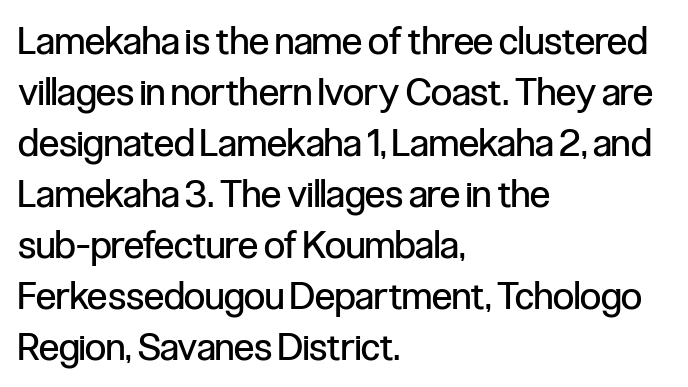
{"serif": "no", "italic": "no", "bold": "no", "weight": "regular", "width": "condensed", "stroke_contrast": "low", "x_height": "medium", "monospaced": "no", "underline": "no", "align": "left", "line_spacing": "normal", "line_spacing_ratio": 1.34, "letter_spacing": "normal", "letter_spacing_em": 0.0, "glyph_px": 38}
